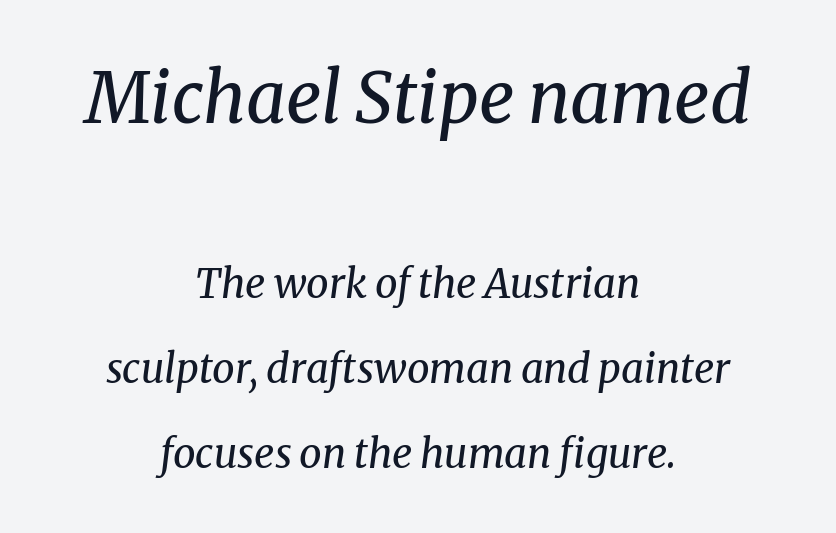
{"serif": "yes", "italic": "yes", "lean": "right", "slant_degrees": 8, "bold": "no", "weight": "regular", "width": "normal", "stroke_contrast": "medium", "x_height": "medium", "monospaced": "no", "underline": "no", "align": "center", "line_spacing": "loose", "line_spacing_ratio": 2.12, "letter_spacing": "normal", "letter_spacing_em": 0.0, "larger_block": "first", "size_ratio": 1.75, "glyph_px": 70}
